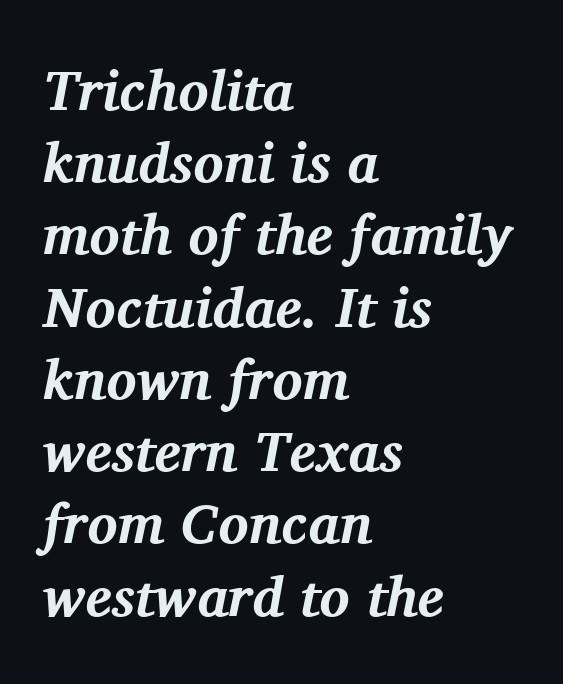
The image shows 56 px bold serif type, italic (leaning right); set left-aligned, normal line spacing (1.29x), normal letter spacing, not underlined; medium stroke contrast and a medium x-height.
